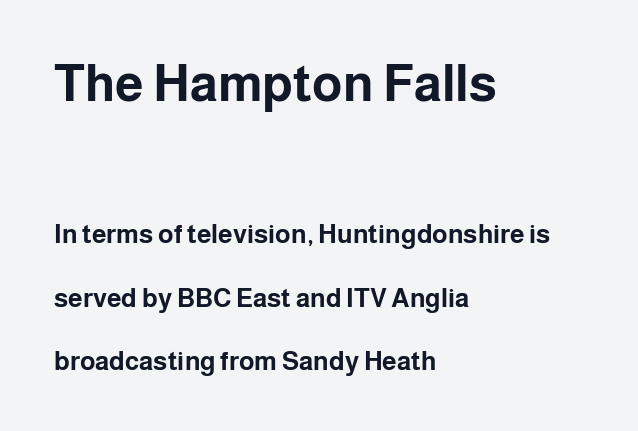
The image shows 51 px bold sans-serif type, upright; set left-aligned, loose line spacing (2.44x), normal letter spacing, not underlined; the first (top) block is 1.96x larger; low stroke contrast and a medium x-height.
